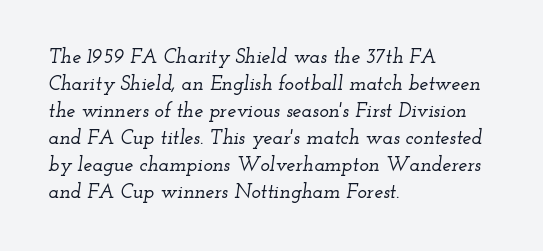
{"italic": "yes", "lean": "right", "slant_degrees": 12, "underline": "no", "align": "left", "line_spacing": "normal", "line_spacing_ratio": 1.35, "letter_spacing": "normal", "letter_spacing_em": 0.0, "glyph_px": 20}
